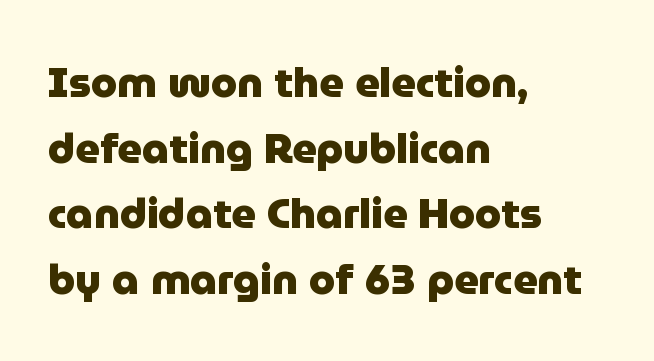
The letters stand upright; this is a roman face. This sample has the flowing, uneven cadence of proportional lettering. The face used here is a sans, in the tradition of grotesques and geometrics. The face used here has the dense, thick strokes of a bold. These lines keep a tight, regular rhythm from letter to letter. In terms of leading, this rendering sits right in the middle.
